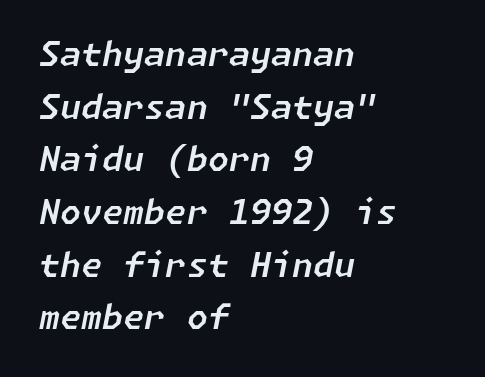
The image shows 34 px text type, italic (leaning right); set left-aligned, normal line spacing (1.55x), normal letter spacing, not underlined; low stroke contrast and a medium x-height.
